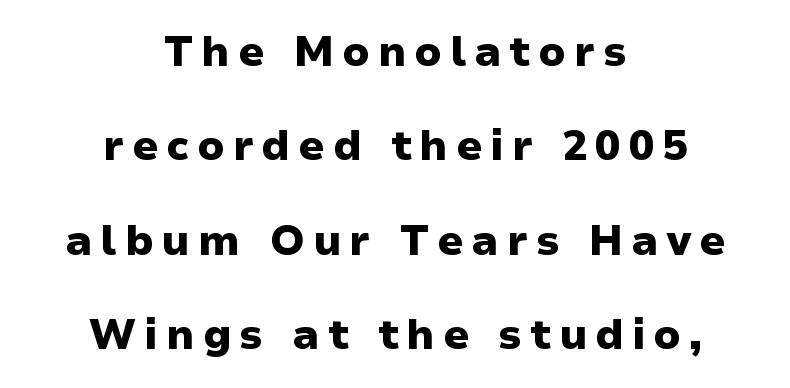
Stroke terminals: plain, sans-serif. Think of a printed novel: that variable character pitch is what you see here. Descenders hang freely into open space. Typographic density is high because the face is bold.
